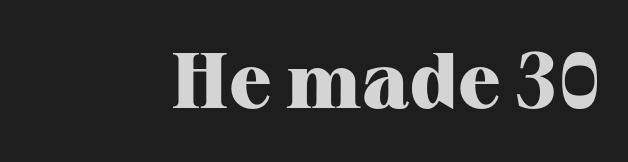
Q: Is the text bold? A: Yes.
Q: Is the text italic (slanted)? A: No, it is upright.
Q: Is the typeface a serif or a sans-serif typeface? A: Serif.
Q: Is the text underlined? A: No.
Q: How is the paragraph aligned? A: Right-aligned.
Q: Is the spacing between letters normal or unusually wide? A: Normal.
Q: Width (condensed, normal, or wide)? A: Normal.
Q: Stroke contrast? A: High.
Q: x-height? A: Medium.
Q: Monospaced? A: No.
